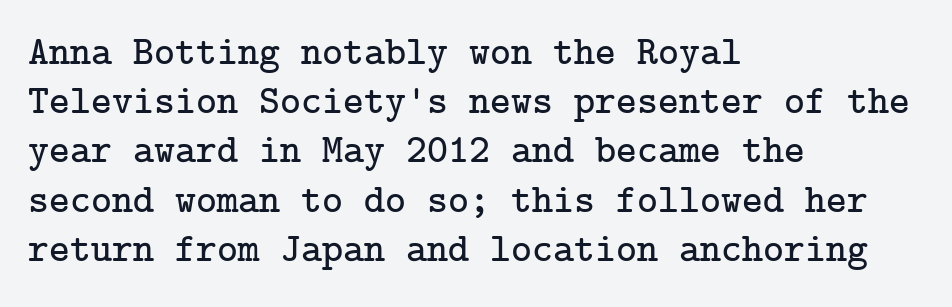
{"serif": "yes", "italic": "no", "width": "normal", "stroke_contrast": "low", "x_height": "medium", "underline": "no", "align": "left", "line_spacing_ratio": 1.23, "letter_spacing": "normal", "letter_spacing_em": 0.0, "glyph_px": 40}
